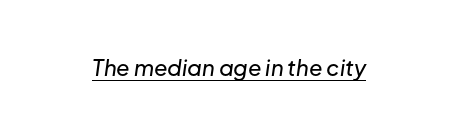
{"italic": "yes", "lean": "right", "slant_degrees": 8, "underline": "yes", "letter_spacing": "normal", "letter_spacing_em": 0.0, "glyph_px": 22}
